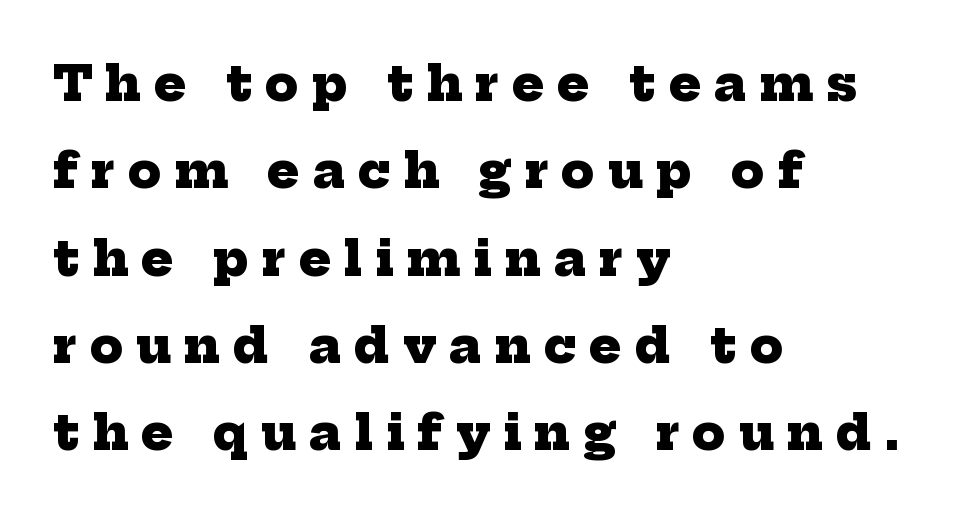
The image shows 48 px heavy serif type; set left-aligned, line spacing 1.82x, unusually wide letter spacing (+0.27 em), not underlined; low stroke contrast and a medium x-height.
